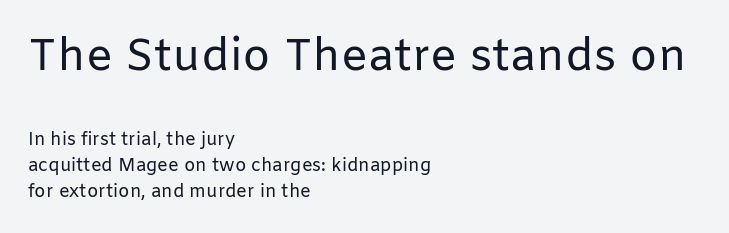
{"serif": "no", "italic": "no", "bold": "no", "weight": "regular", "width": "normal", "stroke_contrast": "low", "x_height": "medium", "monospaced": "no", "underline": "no", "align": "left", "line_spacing": "normal", "line_spacing_ratio": 1.43, "letter_spacing": "normal", "letter_spacing_em": 0.0, "larger_block": "first", "size_ratio": 2.5, "glyph_px": 45}
